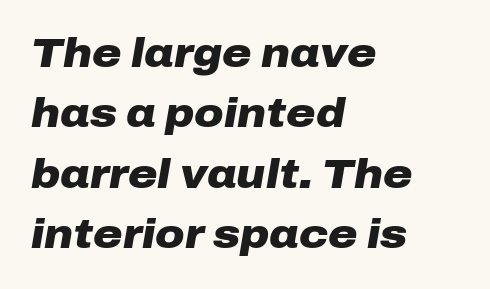
{"italic": "yes", "lean": "right", "slant_degrees": 10, "bold": "yes", "weight": "heavy", "width": "wide", "stroke_contrast": "low", "x_height": "medium", "monospaced": "no", "underline": "no", "align": "left", "line_spacing": "normal", "line_spacing_ratio": 1.51, "letter_spacing": "normal", "letter_spacing_em": 0.0, "glyph_px": 40}
